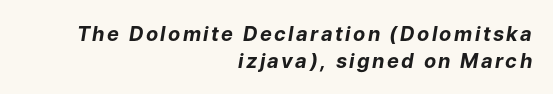
Q: Is the text bold? A: Yes.
Q: Is the text italic (slanted)? A: Yes, it leans right by about 9 degrees.
Q: Is the text underlined? A: No.
Q: How is the paragraph aligned? A: Right-aligned.
Q: Is the spacing between lines tight, normal or loose? A: Normal.
